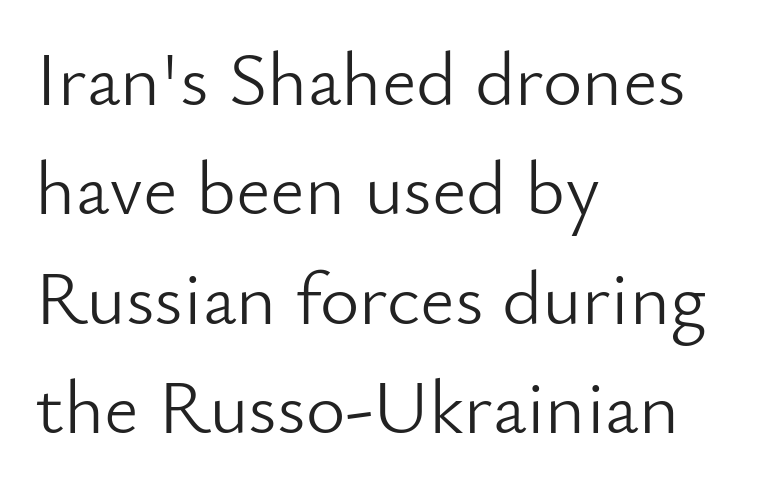
The image shows 76 px light sans-serif type, upright; set left-aligned, normal line spacing (1.44x), normal letter spacing, not underlined; low stroke contrast and a small x-height.
